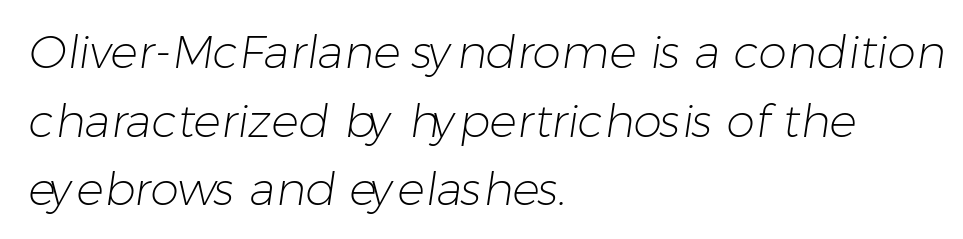
I'd call this a sans setting — the letters go barefoot. Each row of text sits above clean, open space. Inter-character spacing is left at the font's built-in metrics. Honestly, the row spacing looks completely unremarkable. Do the characters align in a grid? No, the font is proportional. This rendering uses left alignment, leaving the right contour irregular.
